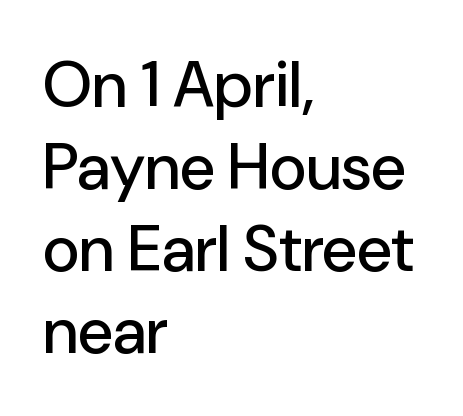
Q: Is the text italic (slanted)? A: No, it is upright.
Q: Is the typeface a serif or a sans-serif typeface? A: Sans-serif.
Q: Is the text underlined? A: No.
Q: How is the paragraph aligned? A: Left-aligned.
Q: Is the spacing between letters normal or unusually wide? A: Normal.
Q: Is the spacing between lines tight, normal or loose? A: Normal.
Q: Width (condensed, normal, or wide)? A: Normal.
Q: Stroke contrast? A: Low.
Q: x-height? A: Medium.
Q: Monospaced? A: No.
